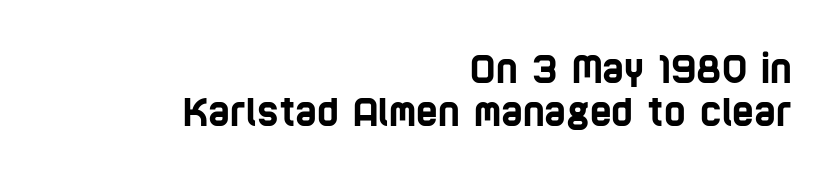
{"serif": "no", "width": "condensed", "stroke_contrast": "low", "x_height": "large", "monospaced": "no", "underline": "no", "align": "right", "line_spacing": "tight", "line_spacing_ratio": 1.15, "letter_spacing": "normal", "letter_spacing_em": 0.0, "glyph_px": 37}
